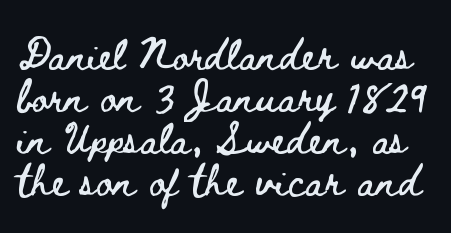
Plain, unruled lines of type. Standard letterfit; no display-style spreading of the glyphs. The vertical gap from one line to the next is medium. Looks like regular typesetting: each glyph gets only the width it needs.
